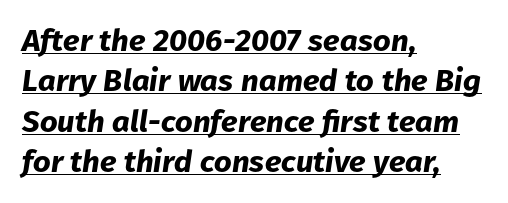
The image shows 31 px bold type, italic (leaning right); set left-aligned, normal line spacing (1.3x), normal letter spacing, underlined; low stroke contrast and a medium x-height.
